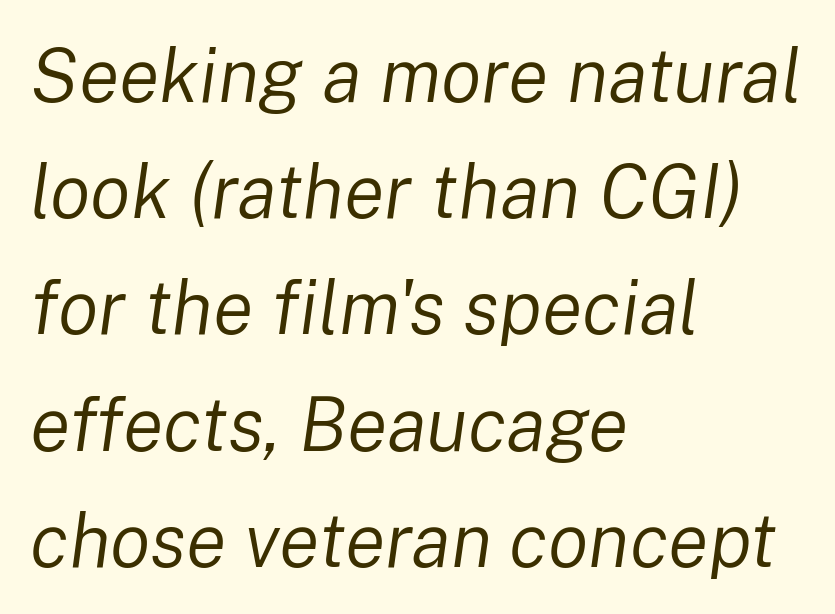
The image shows 75 px regular-weight type, italic (leaning right); set left-aligned, normal line spacing (1.55x), normal letter spacing, not underlined; low stroke contrast and a medium x-height.
